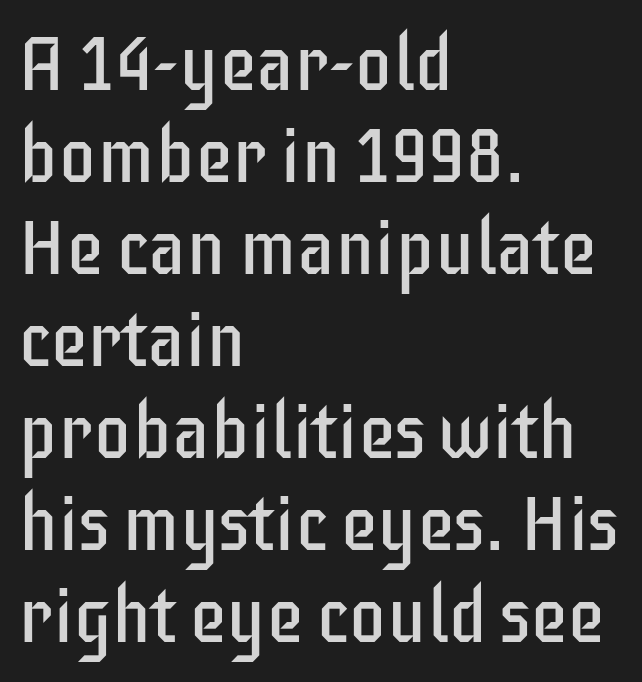
{"serif": "no", "italic": "no", "bold": "no", "weight": "regular", "width": "condensed", "stroke_contrast": "low", "x_height": "large", "monospaced": "no", "underline": "no", "align": "left", "line_spacing_ratio": 1.21, "letter_spacing": "normal", "letter_spacing_em": 0.0, "glyph_px": 76}
